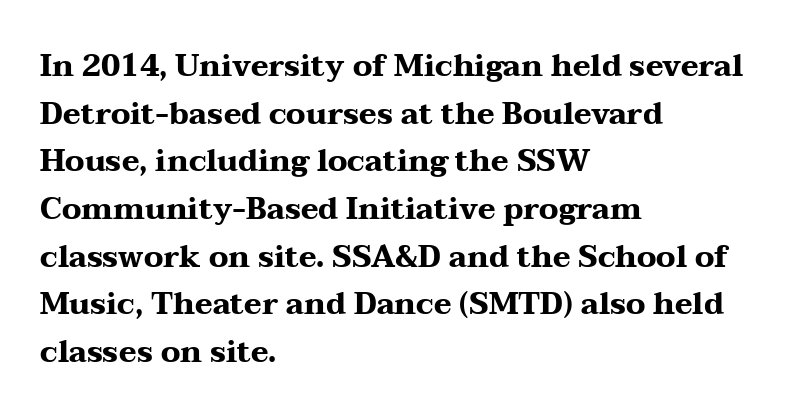
The image shows 30 px heavy, wide serif type, upright; set left-aligned, normal line spacing (1.59x), normal letter spacing, not underlined; medium stroke contrast and a medium x-height.
